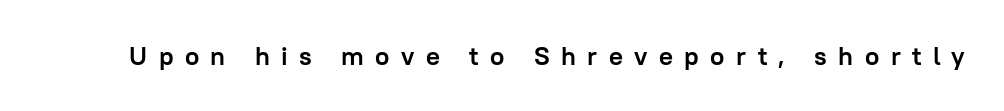
The image shows 26 px bold type, upright; set unusually wide letter spacing (+0.44 em), not underlined.
